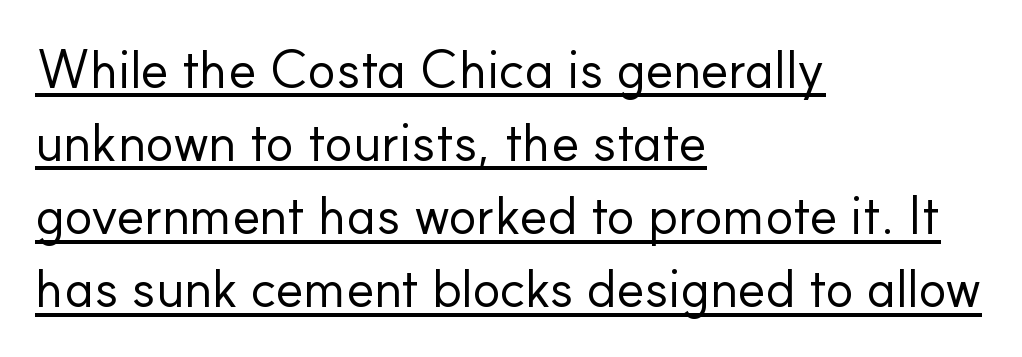
The image shows 53 px regular-weight sans-serif type, upright; set left-aligned, normal line spacing (1.38x), normal letter spacing, underlined; low stroke contrast and a small x-height.
